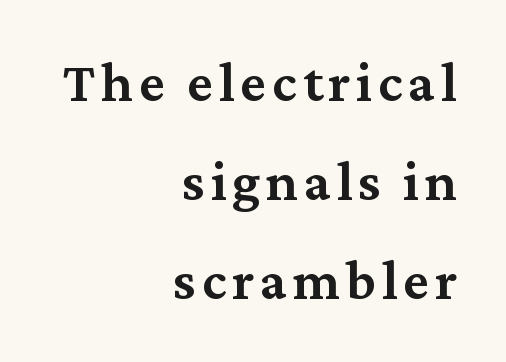
Emphasis by weight is partial: semibold. Nobody drew a line under any word here. Posture: upright roman. Think of a printed novel: that variable character pitch is what you see here. Caption: multi-line text, flush right, ragged left.
